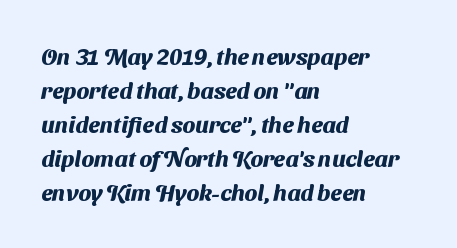
The image shows 23 px bold type; set left-aligned, normal line spacing (1.48x), normal letter spacing, not underlined.
